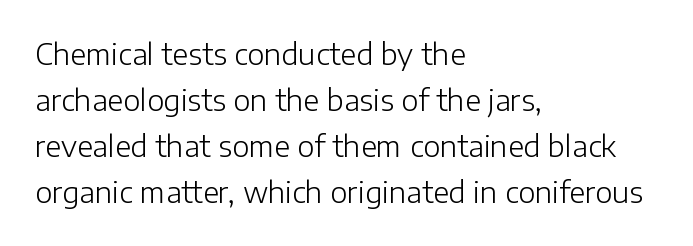
The image shows 29 px light sans-serif type, upright; set left-aligned, normal line spacing (1.59x), normal letter spacing, not underlined; low stroke contrast and a medium x-height.
